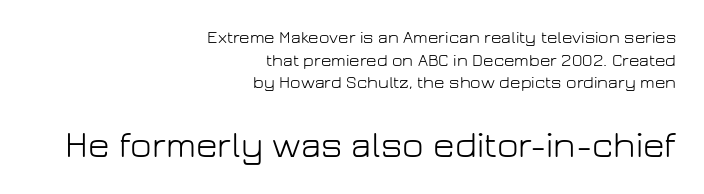
{"serif": "no", "italic": "no", "bold": "no", "weight": "light", "width": "normal", "stroke_contrast": "low", "x_height": "medium", "monospaced": "no", "underline": "no", "align": "right", "line_spacing": "normal", "line_spacing_ratio": 1.26, "letter_spacing": "normal", "letter_spacing_em": 0.0, "larger_block": "second", "size_ratio": 2.06, "glyph_px": 37}
